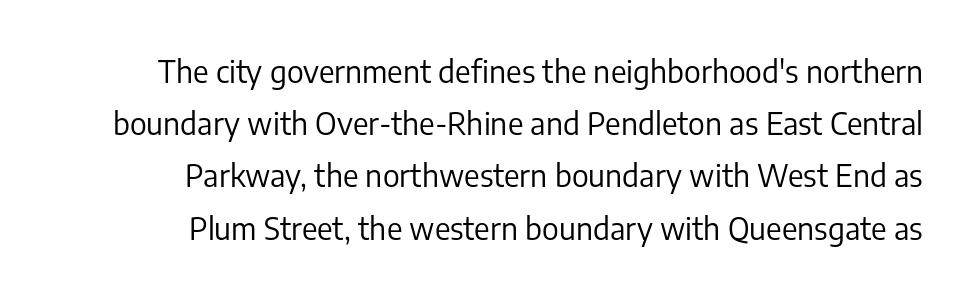
Q: Is the text bold? A: No.
Q: Is the text italic (slanted)? A: No, it is upright.
Q: Is the typeface a serif or a sans-serif typeface? A: Sans-serif.
Q: Is the text underlined? A: No.
Q: How is the paragraph aligned? A: Right-aligned.
Q: Is the spacing between letters normal or unusually wide? A: Normal.
Q: Width (condensed, normal, or wide)? A: Normal.
Q: Stroke contrast? A: Low.
Q: x-height? A: Medium.
Q: Monospaced? A: No.
